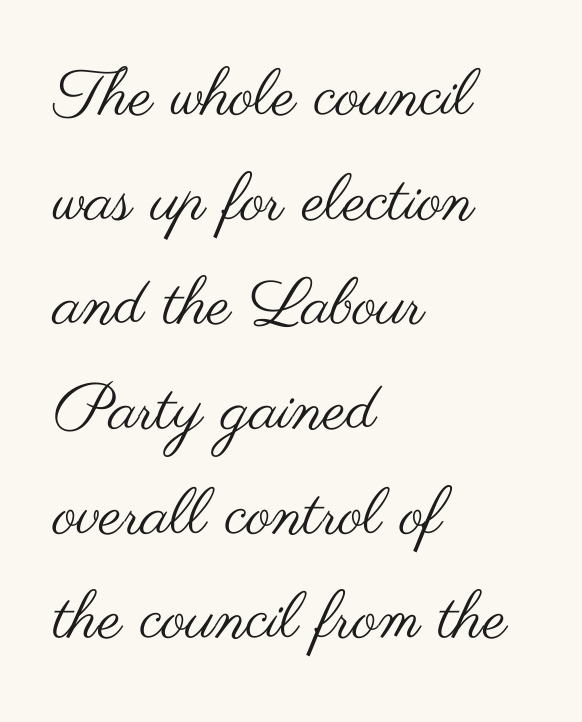
These lines are set flush left with a ragged right edge. Observe the ordinary spacing: letters are neighbours, not strangers. Counters stay open thanks to moderate or lighter strokes. Descender tails drop into unmarked territory. The glyphs in this specimen are sans serif.
